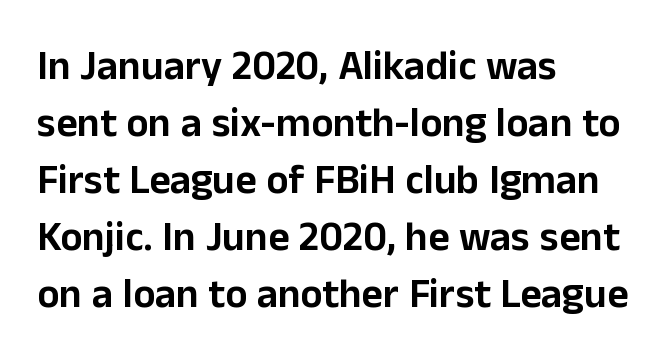
Q: Is the text italic (slanted)? A: No, it is upright.
Q: Is the typeface a serif or a sans-serif typeface? A: Sans-serif.
Q: Is the text underlined? A: No.
Q: How is the paragraph aligned? A: Left-aligned.
Q: Is the spacing between letters normal or unusually wide? A: Normal.
Q: Is the spacing between lines tight, normal or loose? A: Normal.
Q: Width (condensed, normal, or wide)? A: Normal.
Q: Stroke contrast? A: Low.
Q: x-height? A: Medium.
Q: Monospaced? A: No.
